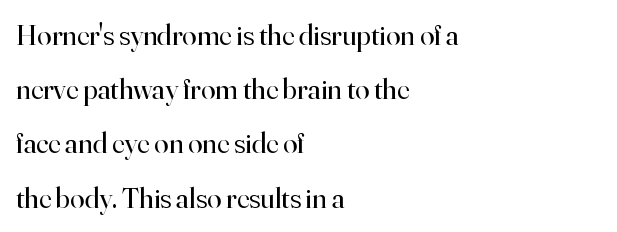
The image shows 29 px regular-weight serif type, upright; set left-aligned, line spacing 1.87x, normal letter spacing, not underlined; high stroke contrast and a small x-height.
